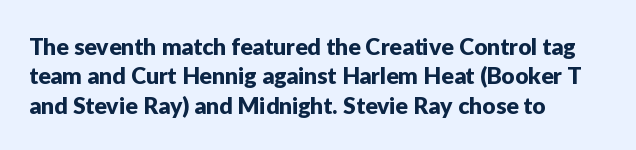
The image shows 23 px text type, upright; set left-aligned, normal line spacing (1.28x), normal letter spacing, not underlined.
